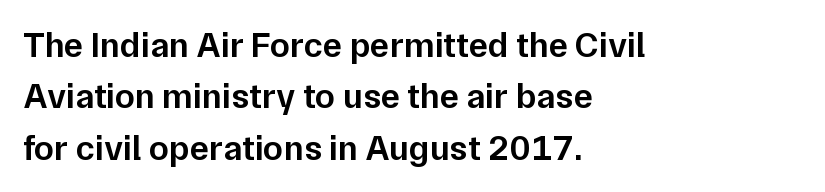
Q: Is the text bold? A: Semi-bold.
Q: Is the text italic (slanted)? A: No, it is upright.
Q: Is the typeface a serif or a sans-serif typeface? A: Sans-serif.
Q: Is the text underlined? A: No.
Q: How is the paragraph aligned? A: Left-aligned.
Q: Is the spacing between letters normal or unusually wide? A: Normal.
Q: Is the spacing between lines tight, normal or loose? A: Normal.
Q: Width (condensed, normal, or wide)? A: Normal.
Q: Stroke contrast? A: Low.
Q: x-height? A: Medium.
Q: Monospaced? A: No.
